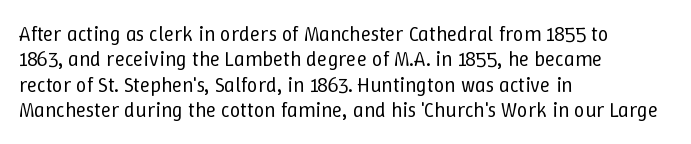
Q: Is the text bold? A: No.
Q: Is the text italic (slanted)? A: No, it is upright.
Q: Is the text underlined? A: No.
Q: How is the paragraph aligned? A: Left-aligned.
Q: Is the spacing between letters normal or unusually wide? A: Normal.
